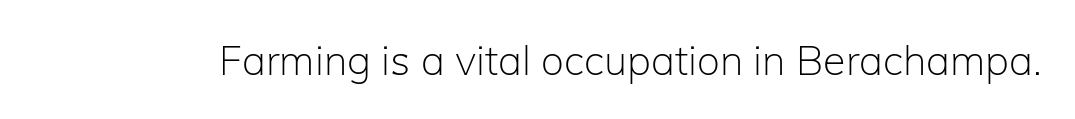
The image shows 41 px light sans-serif type, upright; set normal letter spacing, not underlined; low stroke contrast and a medium x-height.
